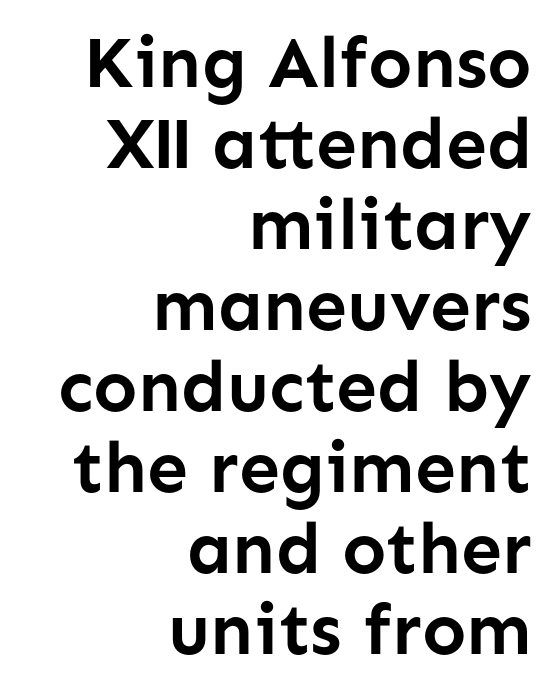
Q: Is the text bold? A: Yes.
Q: Is the text italic (slanted)? A: No, it is upright.
Q: Is the typeface a serif or a sans-serif typeface? A: Sans-serif.
Q: Is the text underlined? A: No.
Q: How is the paragraph aligned? A: Right-aligned.
Q: Is the spacing between letters normal or unusually wide? A: Normal.
Q: Is the spacing between lines tight, normal or loose? A: Tight.
Q: Width (condensed, normal, or wide)? A: Normal.
Q: Stroke contrast? A: Low.
Q: x-height? A: Medium.
Q: Monospaced? A: No.
